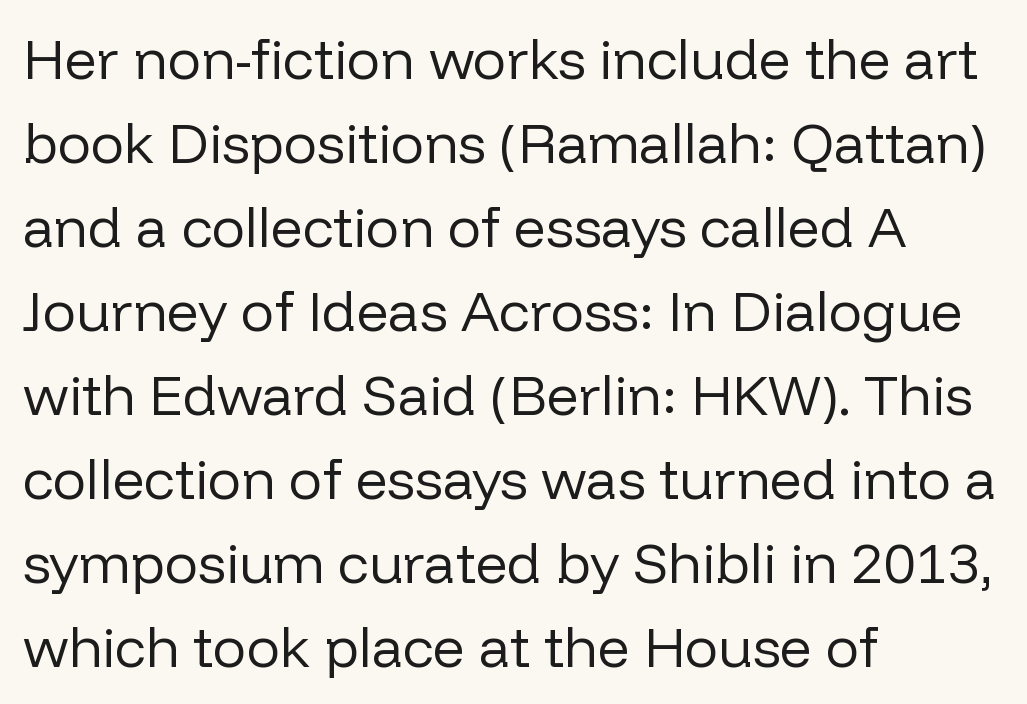
The image shows 56 px regular-weight sans-serif type, upright; set left-aligned, normal line spacing (1.5x), normal letter spacing, not underlined; low stroke contrast and a medium x-height.
